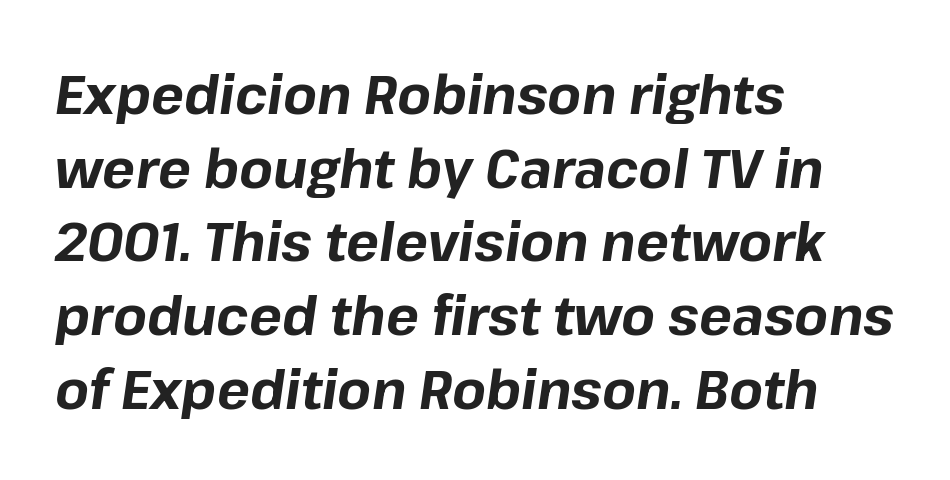
Typeset ragged right — the left edge is the straight one. The text carries the slant typical of an italic or oblique font. Stroke thickness is high; the sample reads as a true bold. Rule under the text: the space is simply empty. These lines are rendered in a variable-pitch font.
